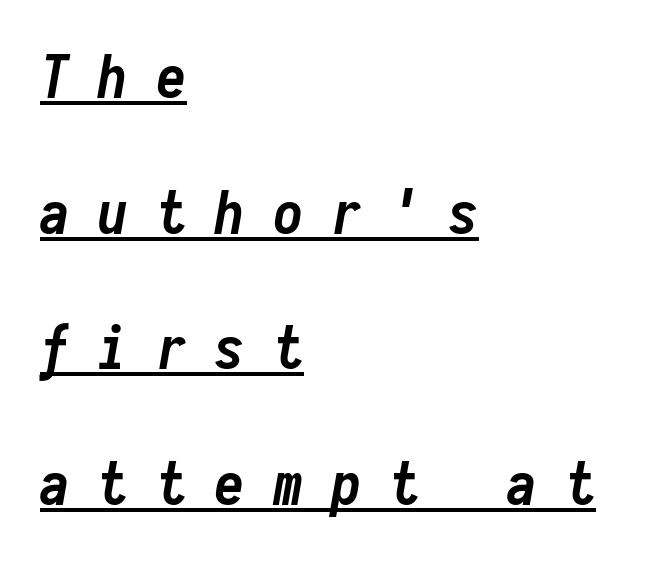
Q: Is the text bold? A: Yes.
Q: Is the text italic (slanted)? A: Yes, it leans right by about 10 degrees.
Q: Is the text underlined? A: Yes.
Q: How is the paragraph aligned? A: Left-aligned.
Q: Is the spacing between letters normal or unusually wide? A: Unusually wide.
Q: Is the spacing between lines tight, normal or loose? A: Loose.
Q: Width (condensed, normal, or wide)? A: Condensed.
Q: Stroke contrast? A: Low.
Q: x-height? A: Medium.
Q: Monospaced? A: Yes.
